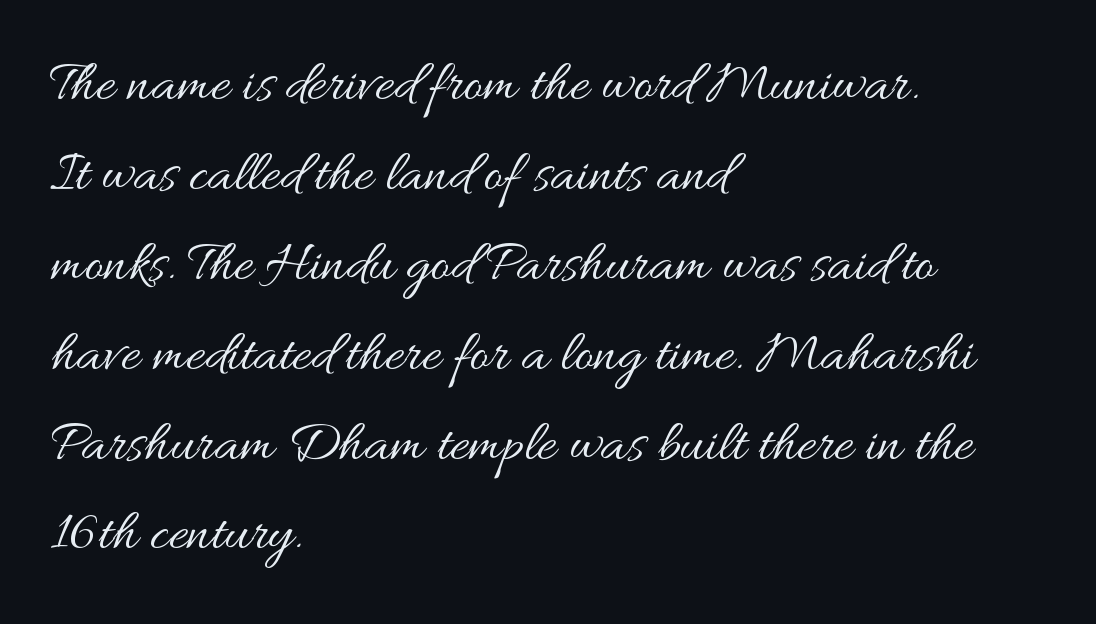
The image shows 58 px regular-weight, wide type; set left-aligned, normal line spacing (1.55x), normal letter spacing, not underlined; medium stroke contrast and a small x-height.
